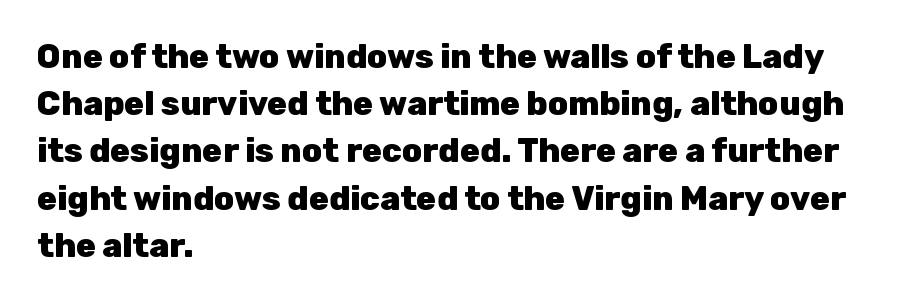
Q: Is the text bold? A: Yes.
Q: Is the text italic (slanted)? A: No, it is upright.
Q: Is the typeface a serif or a sans-serif typeface? A: Sans-serif.
Q: Is the text underlined? A: No.
Q: How is the paragraph aligned? A: Left-aligned.
Q: Is the spacing between letters normal or unusually wide? A: Normal.
Q: Is the spacing between lines tight, normal or loose? A: Normal.
Q: Width (condensed, normal, or wide)? A: Normal.
Q: Stroke contrast? A: Low.
Q: x-height? A: Medium.
Q: Monospaced? A: No.
